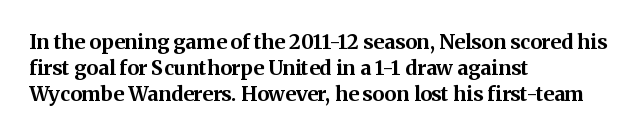
The image shows 20 px bold type, upright; set left-aligned, normal line spacing (1.3x), normal letter spacing, not underlined.
